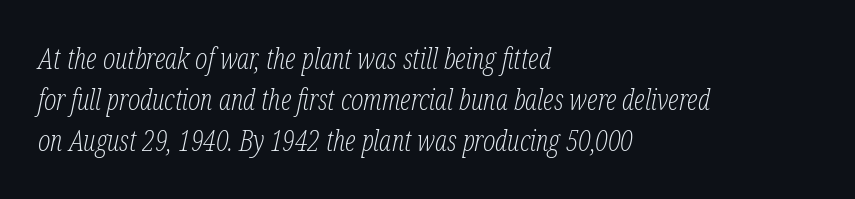
{"serif": "yes", "italic": "yes", "lean": "right", "slant_degrees": 12, "bold": "no", "weight": "light", "width": "condensed", "stroke_contrast": "low", "x_height": "medium", "monospaced": "no", "underline": "no", "align": "left", "line_spacing": "normal", "line_spacing_ratio": 1.42, "letter_spacing": "normal", "letter_spacing_em": 0.0, "glyph_px": 29}
